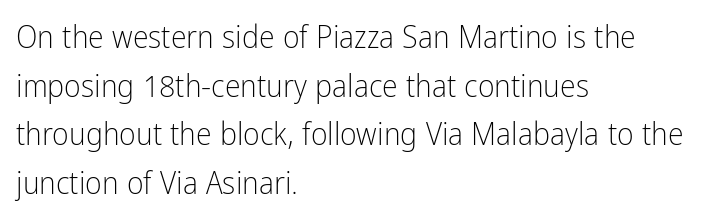
{"serif": "no", "italic": "no", "bold": "no", "weight": "light", "width": "condensed", "stroke_contrast": "low", "x_height": "medium", "monospaced": "no", "underline": "no", "align": "left", "line_spacing": "normal", "line_spacing_ratio": 1.52, "letter_spacing": "normal", "letter_spacing_em": 0.0, "glyph_px": 32}
